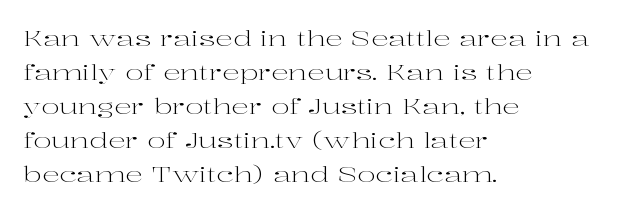
The image shows 22 px text type, upright; set left-aligned, normal line spacing (1.54x), normal letter spacing, not underlined.
